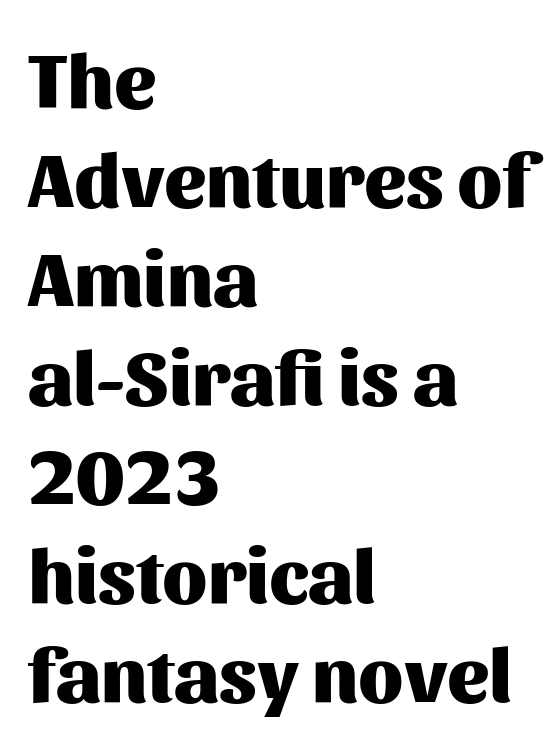
The image shows 78 px heavy sans-serif type, upright; set left-aligned, normal line spacing (1.27x), normal letter spacing, not underlined; medium stroke contrast and a medium x-height.
